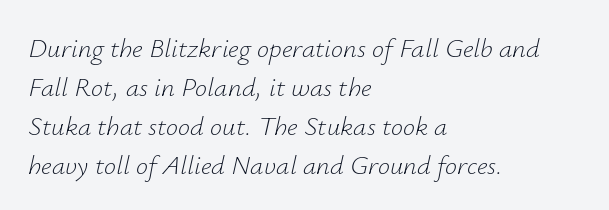
The image shows 27 px text type, italic (leaning right); set left-aligned, normal line spacing (1.44x), normal letter spacing, not underlined.
